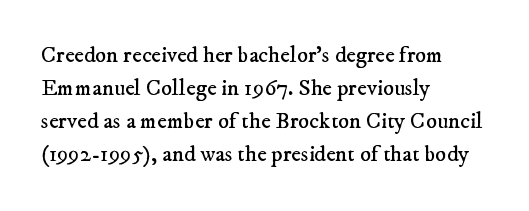
Is the stroke heavy? The answer is a plain regular-or-lighter. A bare baseline throughout the passage. Each line starts at the same left margin while the right side varies. Here the glyphs are tracked normally, forming tight word shapes.
